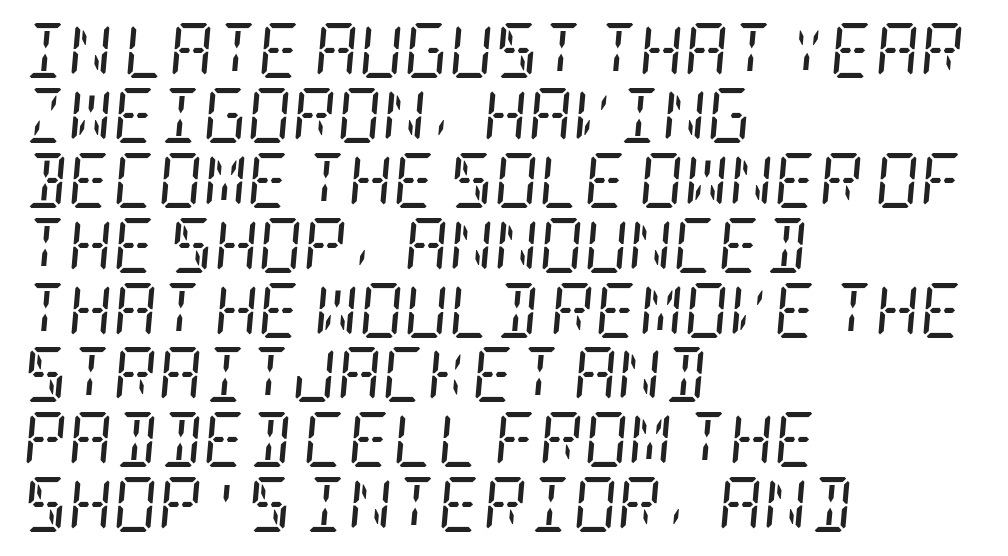
Compared with a typical body face, this is equally light or lighter still. Serif or sans? Serif — the stroke terminals have little feet. The string is rendered with underlining switched off. This is oblique type, the kind used for emphasis or titles.
